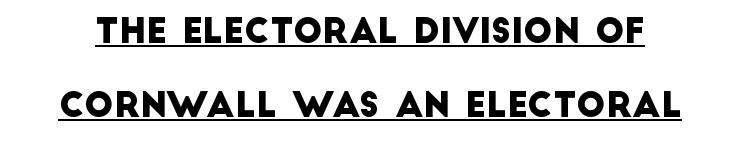
Is this a fixed-width face? No — the glyphs have proportional, varying widths. Like a heading marked for emphasis, these lines bear an underscore. The tracking reads as untouched default to a designer's eye. Does the type have serifs? No, each stem ends abruptly. The designer dialed line spacing up above the default.
